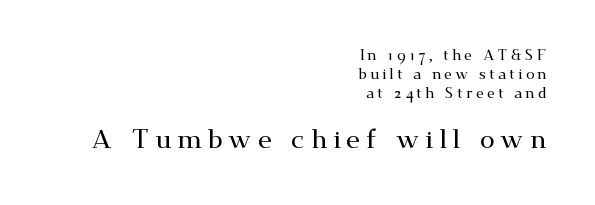
The rag falls on the left side of this text block. A clean baseline with only descenders dipping below it. Is the letter spacing exaggerated? Yes — the characters are pushed far apart. The lower block of text is set noticeably larger than the block above it. A typesetter would mark this as roman, not italic.
